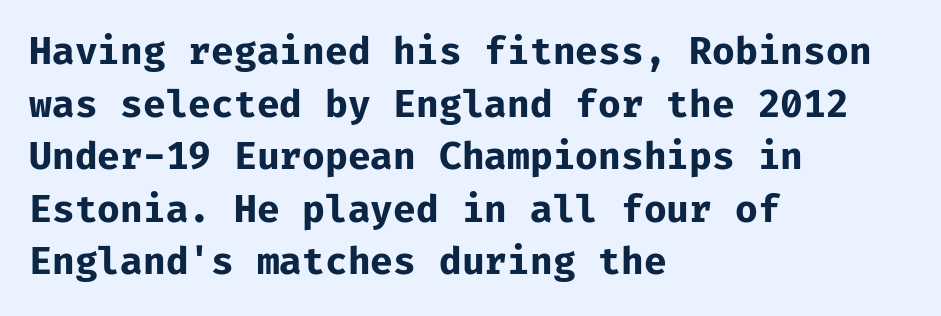
{"serif": "no", "italic": "no", "bold": "yes", "weight": "bold", "width": "normal", "stroke_contrast": "low", "x_height": "medium", "monospaced": "yes", "underline": "no", "align": "left", "line_spacing": "normal", "line_spacing_ratio": 1.42, "letter_spacing": "normal", "letter_spacing_em": 0.0, "glyph_px": 37}
